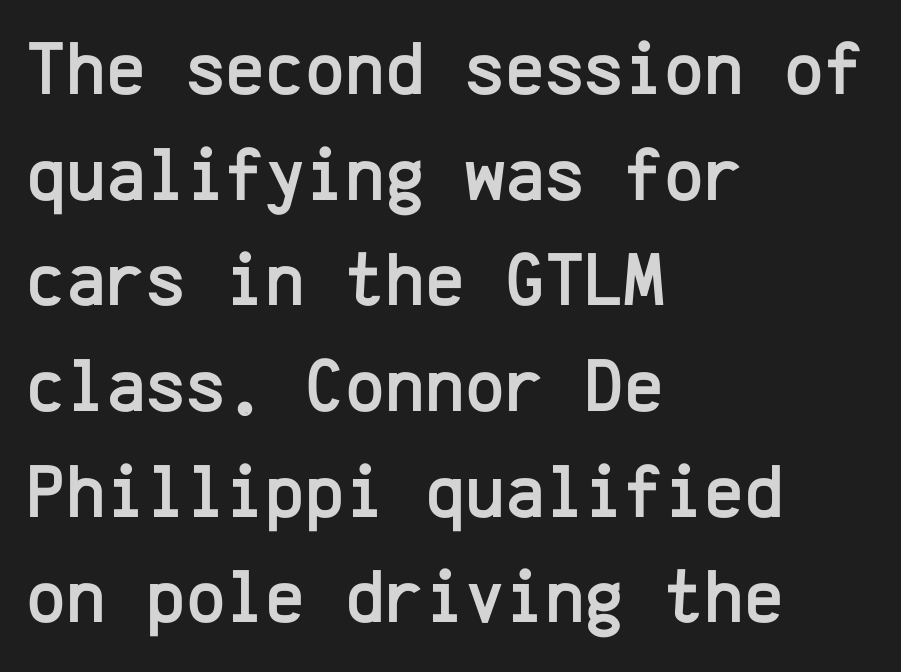
The image shows 76 px sans-serif type, upright, monospaced; set left-aligned, normal line spacing (1.39x), normal letter spacing, not underlined; low stroke contrast and a medium x-height.
